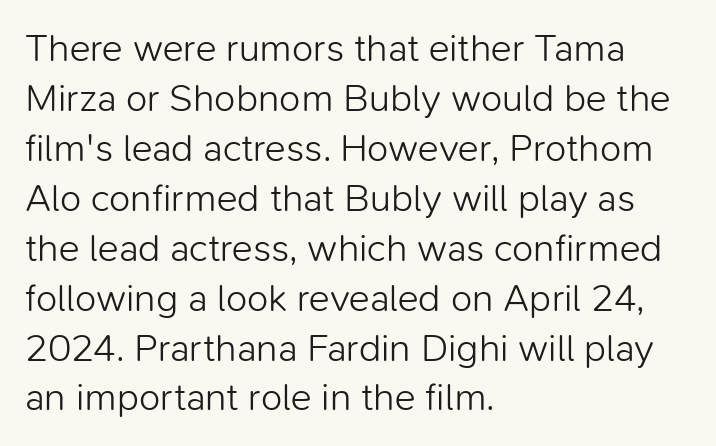
Q: Is the text bold? A: No.
Q: Is the text italic (slanted)? A: No, it is upright.
Q: Is the typeface a serif or a sans-serif typeface? A: Sans-serif.
Q: Is the text underlined? A: No.
Q: How is the paragraph aligned? A: Left-aligned.
Q: Is the spacing between letters normal or unusually wide? A: Normal.
Q: Is the spacing between lines tight, normal or loose? A: Normal.
Q: Width (condensed, normal, or wide)? A: Normal.
Q: Stroke contrast? A: Low.
Q: x-height? A: Medium.
Q: Monospaced? A: No.
